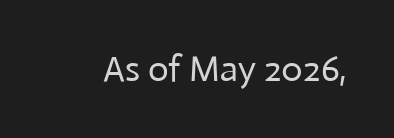
The image shows 36 px regular-weight sans-serif type, upright; set normal letter spacing, not underlined; low stroke contrast and a medium x-height.
